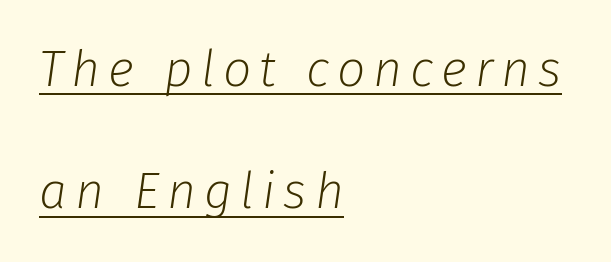
{"italic": "yes", "lean": "right", "slant_degrees": 8, "bold": "no", "weight": "light", "width": "normal", "stroke_contrast": "low", "x_height": "medium", "monospaced": "no", "underline": "yes", "align": "left", "line_spacing": "loose", "line_spacing_ratio": 2.45, "glyph_px": 50}
